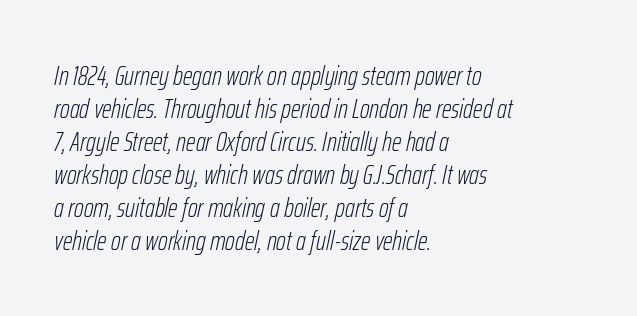
The image shows 27 px text type, italic (leaning right); set left-aligned, line spacing 1.22x, normal letter spacing, not underlined.
